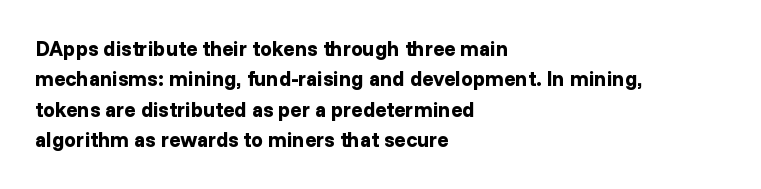
The image shows 21 px bold type, upright; set left-aligned, normal line spacing (1.45x), normal letter spacing, not underlined.
